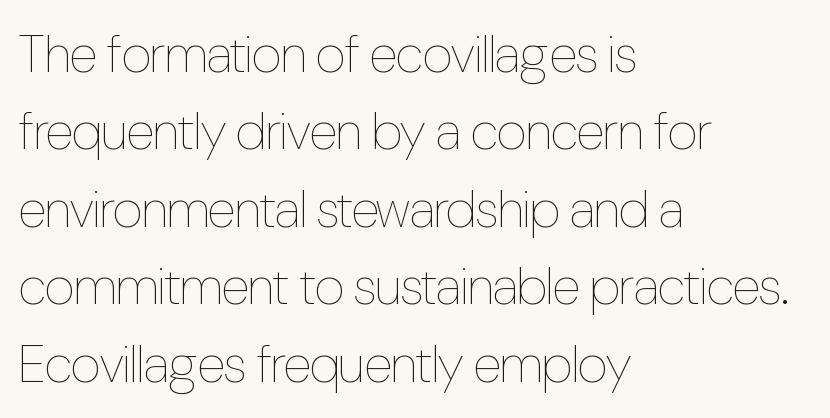
{"italic": "no", "bold": "no", "weight": "thin", "width": "condensed", "stroke_contrast": "low", "x_height": "medium", "monospaced": "no", "underline": "no", "align": "left", "line_spacing": "normal", "line_spacing_ratio": 1.46, "letter_spacing": "normal", "letter_spacing_em": 0.0, "glyph_px": 53}
